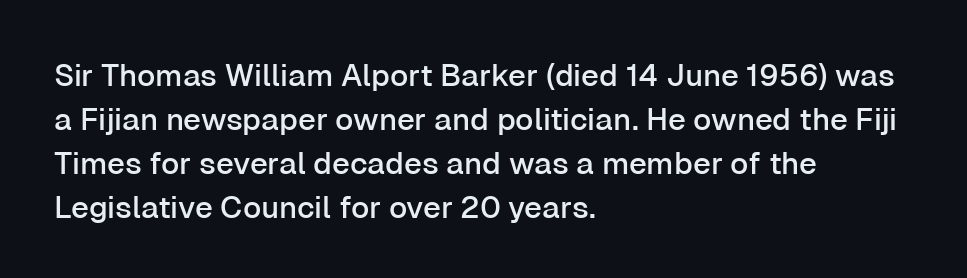
The space directly below the letters is spotless. Line beginnings align vertically; line endings do not. To sum up the face: it is a sans, with no serifs. Each letter keeps its own natural width here, so spacing adapts to shape. Does the leading feel generous? No, just average.
